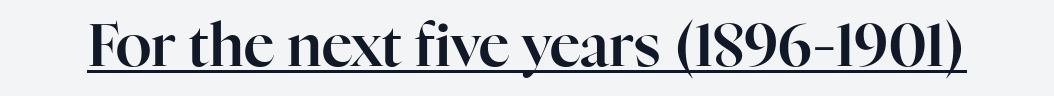
The image shows 59 px serif type, upright; set normal letter spacing, underlined; high stroke contrast and a medium x-height.
